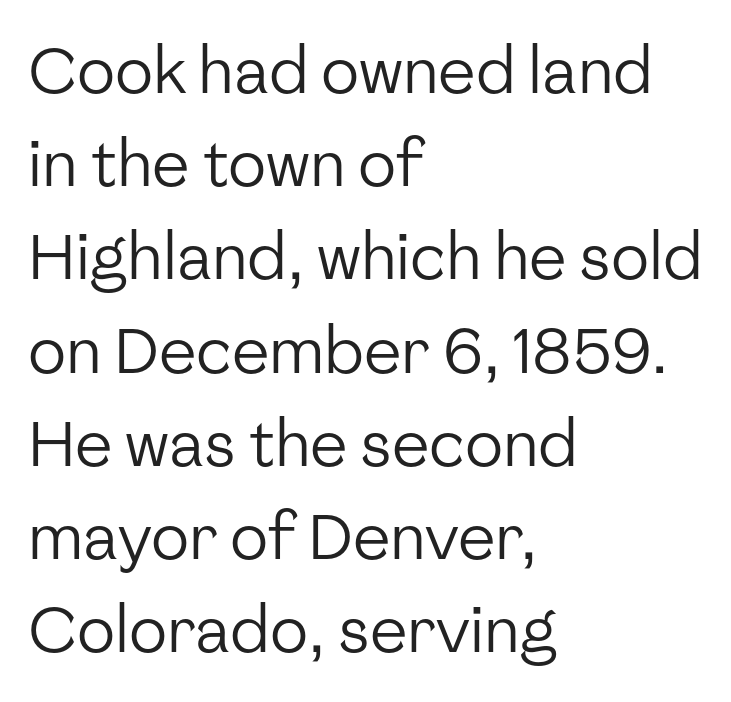
{"serif": "no", "italic": "no", "bold": "no", "weight": "regular", "width": "normal", "stroke_contrast": "low", "x_height": "medium", "monospaced": "no", "underline": "no", "align": "left", "line_spacing": "normal", "line_spacing_ratio": 1.48, "letter_spacing": "normal", "letter_spacing_em": 0.0, "glyph_px": 63}
